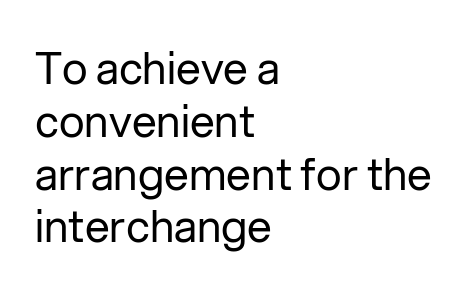
The image shows 44 px regular-weight sans-serif type, upright; set left-aligned, line spacing 1.2x, normal letter spacing, not underlined; low stroke contrast and a medium x-height.
